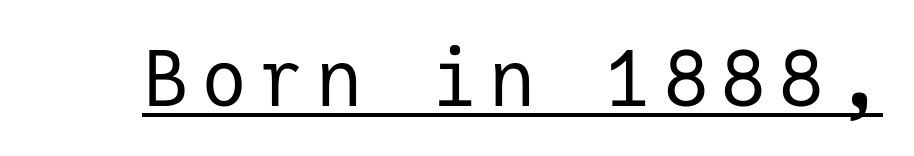
Q: Is the text bold? A: No.
Q: Is the text italic (slanted)? A: No, it is upright.
Q: Is the typeface a serif or a sans-serif typeface? A: Sans-serif.
Q: Is the text underlined? A: Yes.
Q: Width (condensed, normal, or wide)? A: Normal.
Q: Stroke contrast? A: Low.
Q: x-height? A: Medium.
Q: Monospaced? A: Yes.
